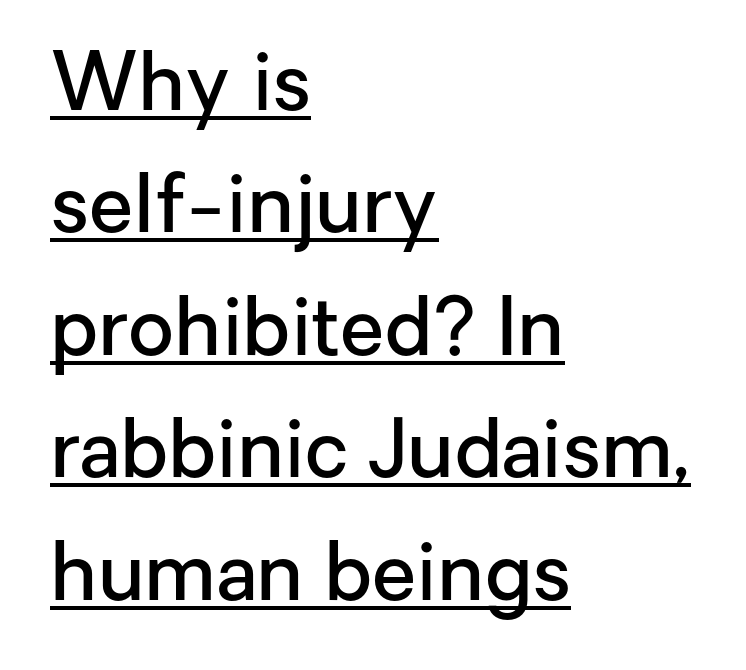
{"serif": "no", "italic": "no", "bold": "semi", "weight": "semibold", "width": "normal", "stroke_contrast": "low", "x_height": "medium", "monospaced": "no", "underline": "yes", "align": "left", "line_spacing": "normal", "line_spacing_ratio": 1.53, "letter_spacing": "normal", "letter_spacing_em": 0.0, "glyph_px": 80}
